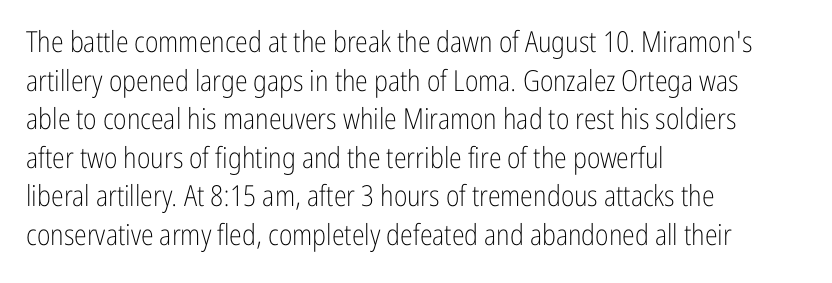
Q: Is the text bold? A: No.
Q: Is the text italic (slanted)? A: No, it is upright.
Q: Is the typeface a serif or a sans-serif typeface? A: Sans-serif.
Q: Is the text underlined? A: No.
Q: How is the paragraph aligned? A: Left-aligned.
Q: Is the spacing between letters normal or unusually wide? A: Normal.
Q: Is the spacing between lines tight, normal or loose? A: Normal.
Q: Width (condensed, normal, or wide)? A: Condensed.
Q: Stroke contrast? A: Low.
Q: x-height? A: Medium.
Q: Monospaced? A: No.
